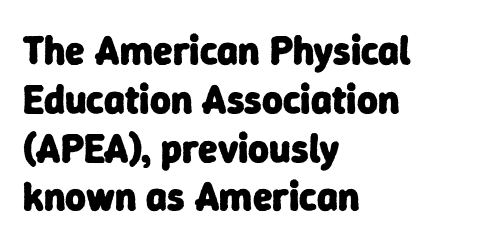
{"serif": "no", "bold": "yes", "weight": "heavy", "width": "normal", "stroke_contrast": "low", "x_height": "medium", "monospaced": "no", "underline": "no", "align": "left", "line_spacing_ratio": 1.22, "letter_spacing": "normal", "letter_spacing_em": 0.0, "glyph_px": 40}
